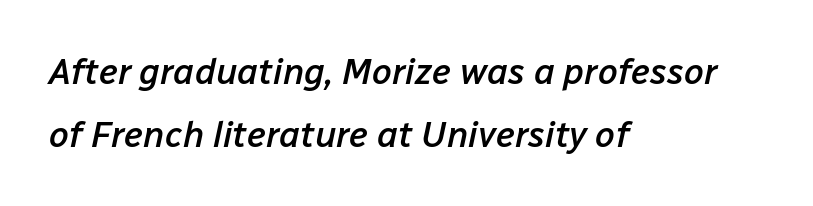
The image shows 36 px semibold type, italic (leaning right); set left-aligned, line spacing 1.75x, normal letter spacing, not underlined; low stroke contrast and a medium x-height.
